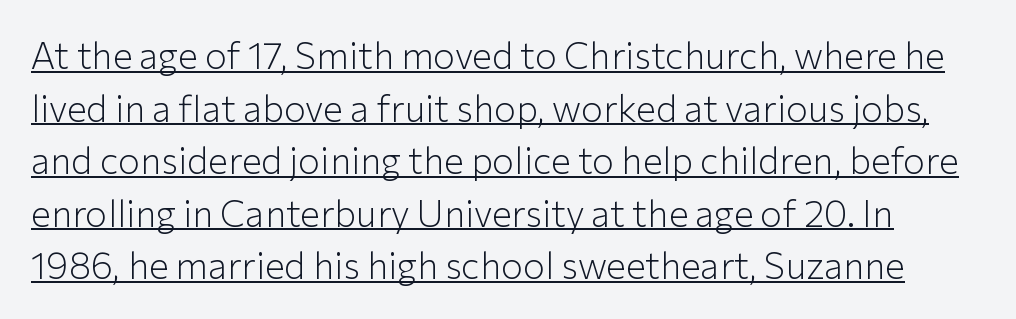
Q: Is the text bold? A: No.
Q: Is the text italic (slanted)? A: No, it is upright.
Q: Is the typeface a serif or a sans-serif typeface? A: Sans-serif.
Q: Is the text underlined? A: Yes.
Q: Is the spacing between letters normal or unusually wide? A: Normal.
Q: Is the spacing between lines tight, normal or loose? A: Normal.
Q: Width (condensed, normal, or wide)? A: Normal.
Q: Stroke contrast? A: Low.
Q: x-height? A: Medium.
Q: Monospaced? A: No.
